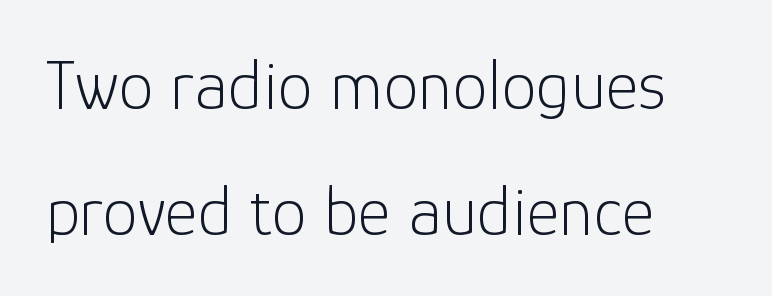
{"serif": "no", "italic": "no", "bold": "no", "weight": "light", "width": "normal", "stroke_contrast": "low", "x_height": "medium", "monospaced": "no", "underline": "no", "align": "left", "line_spacing_ratio": 1.77, "letter_spacing": "normal", "letter_spacing_em": 0.0, "glyph_px": 71}
